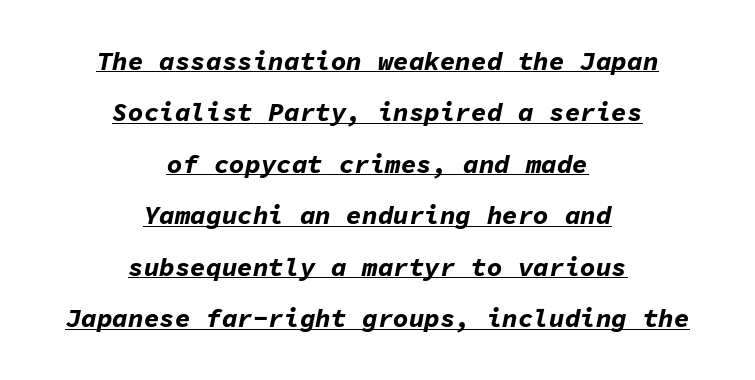
The image shows 26 px bold type, italic (leaning right); set centered, loose line spacing (1.98x), normal letter spacing, underlined.
